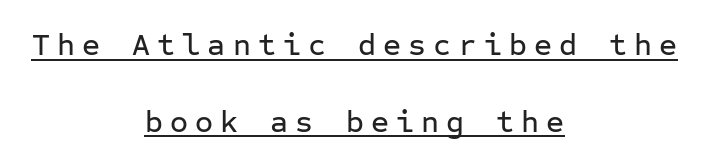
{"serif": "no", "italic": "no", "width": "normal", "stroke_contrast": "low", "x_height": "medium", "monospaced": "yes", "underline": "yes", "align": "center", "line_spacing": "loose", "line_spacing_ratio": 2.47, "letter_spacing": "wide", "letter_spacing_em": 0.23, "glyph_px": 31}
